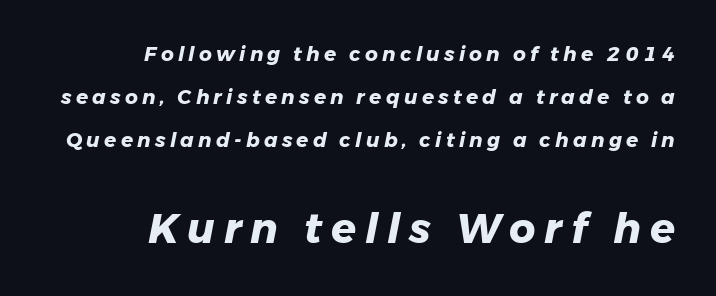
{"italic": "yes", "lean": "right", "slant_degrees": 11, "bold": "yes", "weight": "heavy", "width": "normal", "stroke_contrast": "low", "x_height": "medium", "monospaced": "no", "underline": "no", "align": "right", "line_spacing": "loose", "line_spacing_ratio": 2.16, "letter_spacing": "wide", "letter_spacing_em": 0.21, "larger_block": "second", "size_ratio": 2.05, "glyph_px": 41}
